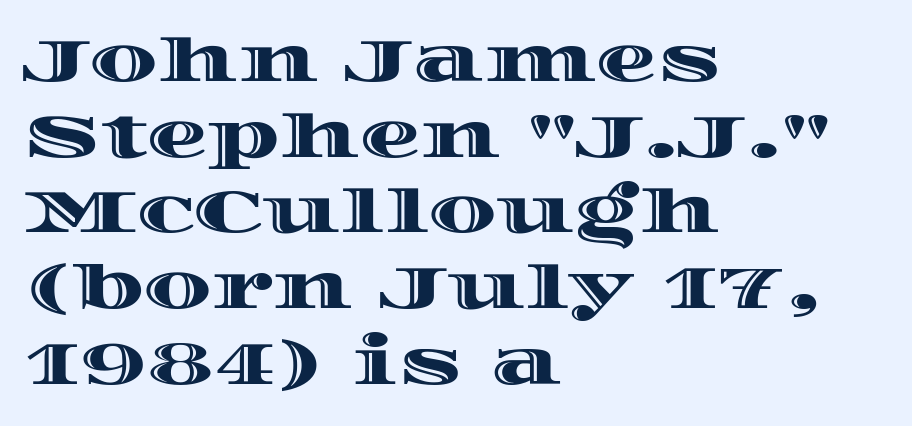
The image shows 61 px wide type, upright; set left-aligned, line spacing 1.24x, normal letter spacing, not underlined; a large x-height.
